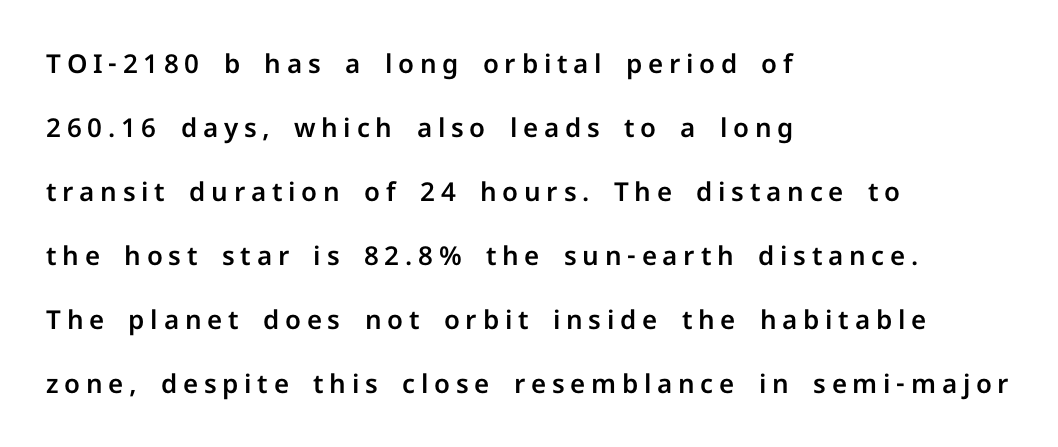
Style check: upright. Vertically, the passage feels expansive, rows floating well apart. Here the glyphs are tracked loosely, breaking word shapes into spaced letters. Descenders are the only things crossing below the line. The compositor pushed each line to the left boundary.
